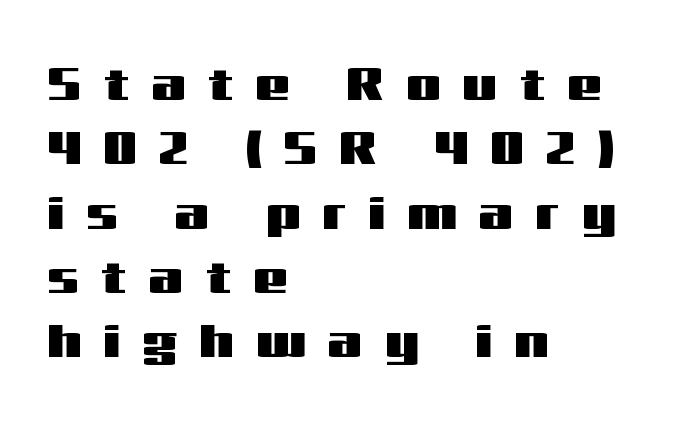
Q: Is the text italic (slanted)? A: No, it is upright.
Q: Is the typeface a serif or a sans-serif typeface? A: Sans-serif.
Q: Is the text underlined? A: No.
Q: How is the paragraph aligned? A: Left-aligned.
Q: Is the spacing between letters normal or unusually wide? A: Unusually wide.
Q: Is the spacing between lines tight, normal or loose? A: Normal.
Q: Width (condensed, normal, or wide)? A: Wide.
Q: Stroke contrast? A: Medium.
Q: x-height? A: Medium.
Q: Monospaced? A: No.
